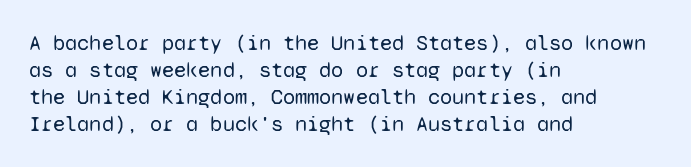
The image shows 22 px text type, upright; set left-aligned, line spacing 1.22x, normal letter spacing, not underlined.
